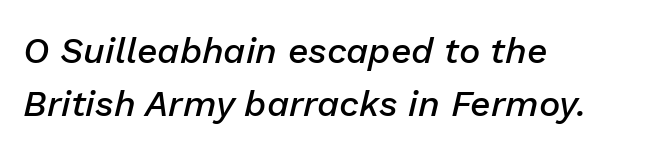
Q: Is the text bold? A: Semi-bold.
Q: Is the text italic (slanted)? A: Yes, it leans right by about 13 degrees.
Q: Is the text underlined? A: No.
Q: How is the paragraph aligned? A: Left-aligned.
Q: Is the spacing between letters normal or unusually wide? A: Normal.
Q: Is the spacing between lines tight, normal or loose? A: Normal.
Q: Width (condensed, normal, or wide)? A: Normal.
Q: Stroke contrast? A: Low.
Q: x-height? A: Medium.
Q: Monospaced? A: No.
